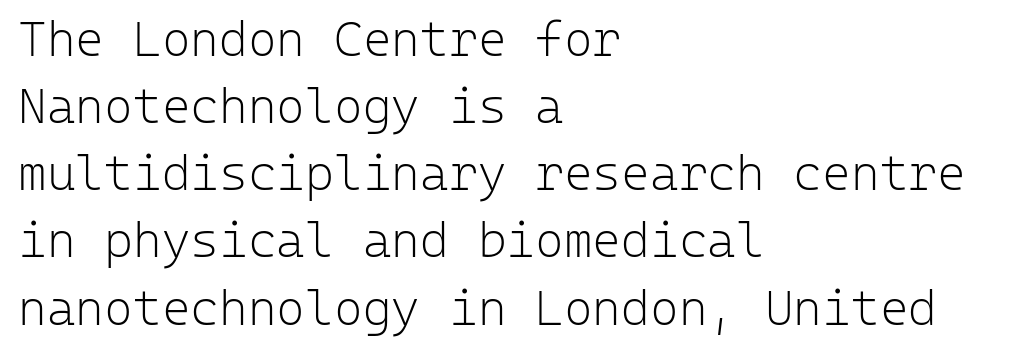
Q: Is the text bold? A: No.
Q: Is the text italic (slanted)? A: No, it is upright.
Q: Is the typeface a serif or a sans-serif typeface? A: Sans-serif.
Q: Is the text underlined? A: No.
Q: How is the paragraph aligned? A: Left-aligned.
Q: Is the spacing between letters normal or unusually wide? A: Normal.
Q: Is the spacing between lines tight, normal or loose? A: Normal.
Q: Width (condensed, normal, or wide)? A: Normal.
Q: Stroke contrast? A: Low.
Q: x-height? A: Medium.
Q: Monospaced? A: Yes.
